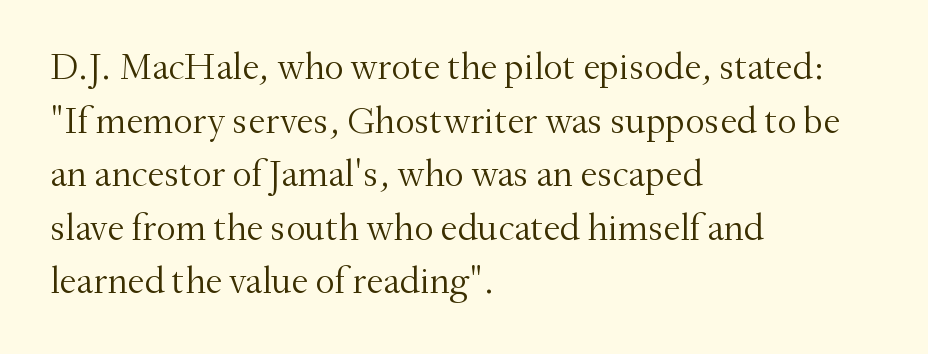
{"serif": "yes", "italic": "no", "bold": "no", "weight": "light", "width": "normal", "stroke_contrast": "medium", "x_height": "small", "monospaced": "no", "underline": "no", "align": "left", "line_spacing": "normal", "line_spacing_ratio": 1.41, "letter_spacing": "normal", "letter_spacing_em": 0.0, "glyph_px": 38}
